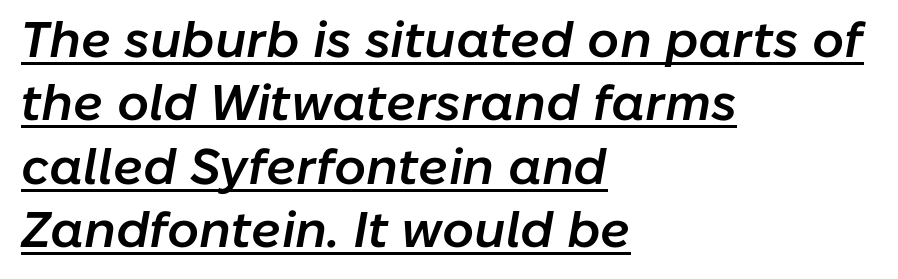
{"italic": "yes", "lean": "right", "slant_degrees": 10, "bold": "semi", "weight": "semibold", "width": "normal", "stroke_contrast": "low", "x_height": "medium", "monospaced": "no", "underline": "yes", "align": "left", "line_spacing": "normal", "line_spacing_ratio": 1.27, "letter_spacing": "normal", "letter_spacing_em": 0.0, "glyph_px": 50}
